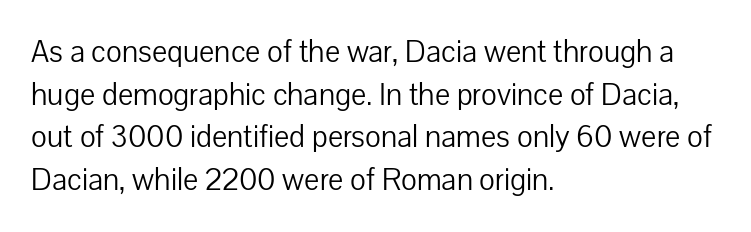
Q: Is the text bold? A: No.
Q: Is the text italic (slanted)? A: No, it is upright.
Q: Is the typeface a serif or a sans-serif typeface? A: Sans-serif.
Q: Is the text underlined? A: No.
Q: How is the paragraph aligned? A: Left-aligned.
Q: Is the spacing between letters normal or unusually wide? A: Normal.
Q: Is the spacing between lines tight, normal or loose? A: Normal.
Q: Width (condensed, normal, or wide)? A: Normal.
Q: Stroke contrast? A: Low.
Q: x-height? A: Medium.
Q: Monospaced? A: No.
